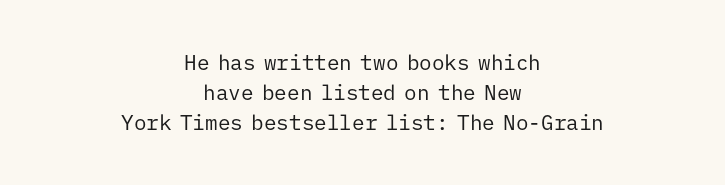
The image shows 21 px text type, upright; set centered, normal line spacing (1.43x), normal letter spacing, not underlined.
